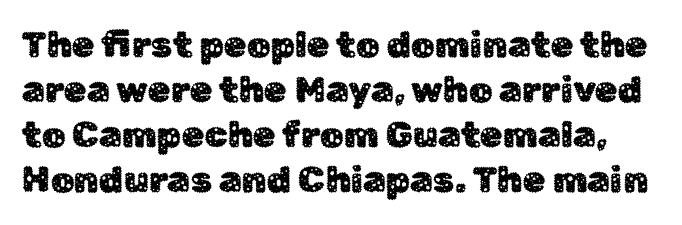
Each word holds together tightly as a unit, with standard inter-letter gaps. Every stem runs plumb, perpendicular to the baseline. The letters advance in unequal steps, a hallmark of proportional type. This rendering features lettering with no underline.
